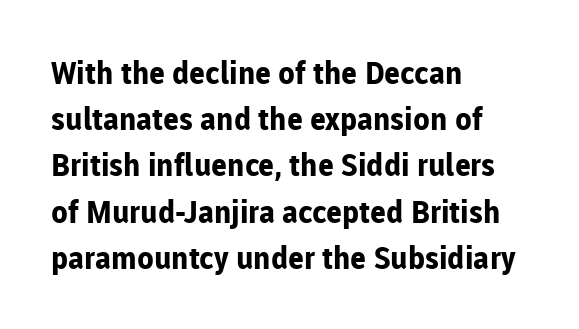
{"serif": "no", "italic": "no", "bold": "yes", "weight": "bold", "width": "normal", "stroke_contrast": "low", "x_height": "medium", "monospaced": "no", "underline": "no", "align": "left", "line_spacing": "normal", "line_spacing_ratio": 1.49, "letter_spacing": "normal", "letter_spacing_em": 0.0, "glyph_px": 31}
